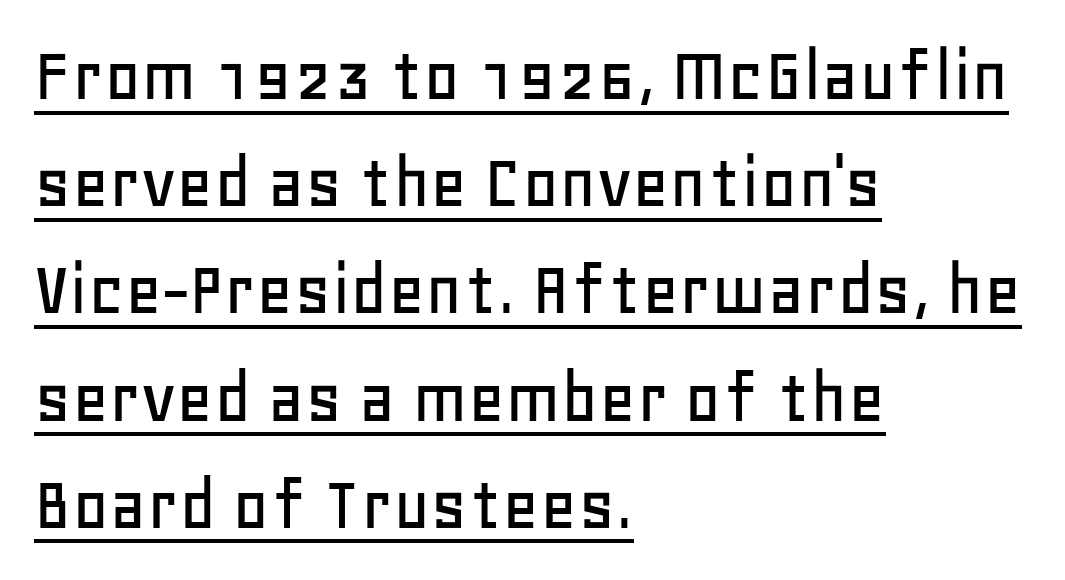
{"serif": "no", "italic": "no", "width": "normal", "stroke_contrast": "low", "x_height": "large", "monospaced": "no", "underline": "yes", "align": "left", "line_spacing": "normal", "line_spacing_ratio": 1.34, "letter_spacing": "normal", "letter_spacing_em": 0.0, "glyph_px": 80}
